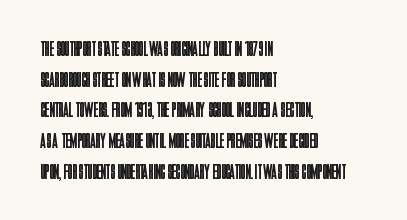
Q: Is the text bold? A: No.
Q: Is the text italic (slanted)? A: No, it is upright.
Q: Is the text underlined? A: No.
Q: How is the paragraph aligned? A: Left-aligned.
Q: Is the spacing between letters normal or unusually wide? A: Normal.
Q: Is the spacing between lines tight, normal or loose? A: Normal.
